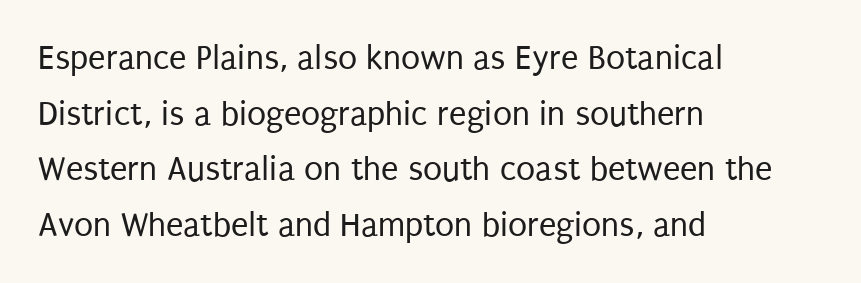
The image shows 35 px regular-weight, condensed sans-serif type, upright; set left-aligned, normal line spacing (1.59x), normal letter spacing, not underlined; low stroke contrast and a large x-height.
